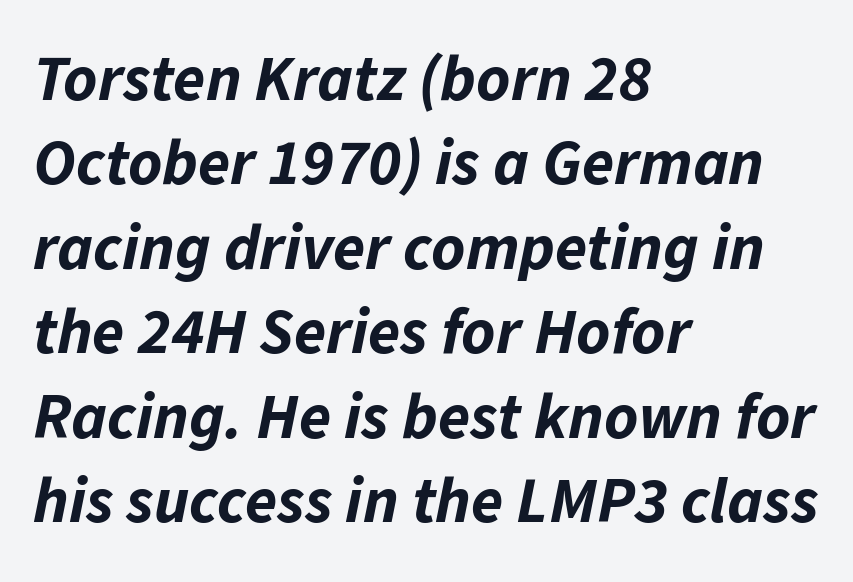
Yep, that's italic — everything's leaning. The passage shown is not underscored anywhere. Stroke thickness is high; the sample reads as a true bold. What stands out about the letter spacing? Nothing — it is the standard amount.
